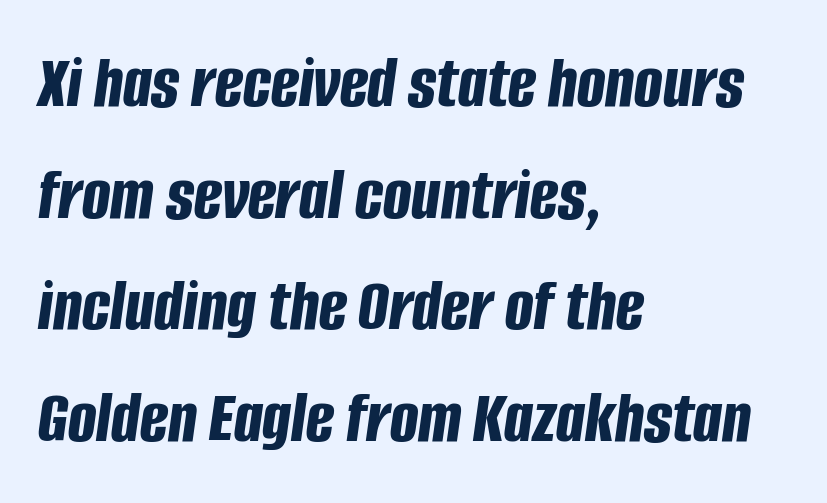
{"italic": "yes", "lean": "right", "slant_degrees": 8, "bold": "yes", "weight": "bold", "width": "condensed", "stroke_contrast": "low", "x_height": "large", "monospaced": "no", "underline": "no", "align": "left", "line_spacing": "normal", "line_spacing_ratio": 1.49, "letter_spacing": "normal", "letter_spacing_em": 0.0, "glyph_px": 75}
